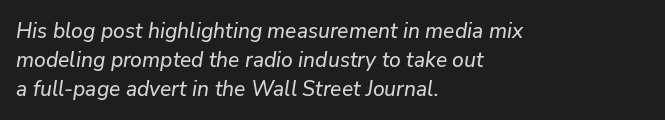
The image shows 21 px text type, italic (leaning right); set left-aligned, normal line spacing (1.38x), normal letter spacing, not underlined.
